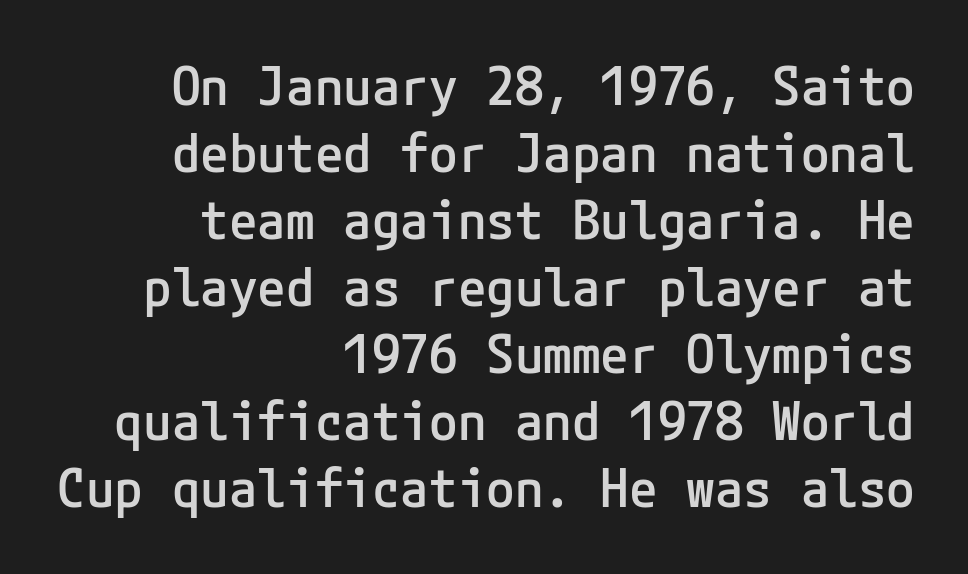
The image shows 52 px semibold sans-serif type, upright; set right-aligned, normal line spacing (1.29x), normal letter spacing, not underlined; low stroke contrast and a medium x-height.
